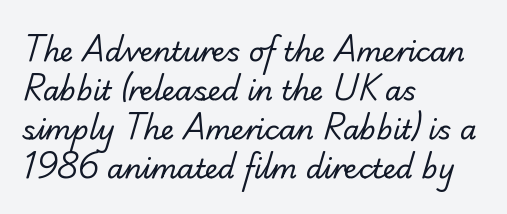
How are the letters spaced? Ordinarily, with no added tracking. Rows of type keep a routine distance in the vertical direction. No extra ink here — the face is not bold. Left-aligned paragraph, ragged on the right. The strip under each line holds only bare page.
